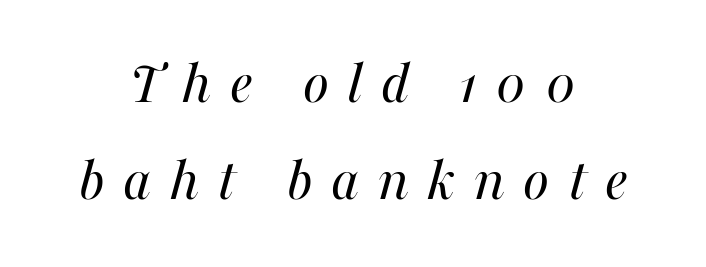
{"italic": "yes", "lean": "right", "slant_degrees": 16, "bold": "no", "weight": "regular", "width": "normal", "stroke_contrast": "medium", "x_height": "medium", "monospaced": "no", "underline": "no", "align": "center", "line_spacing": "normal", "line_spacing_ratio": 1.57, "letter_spacing": "wide", "letter_spacing_em": 0.3, "glyph_px": 62}
